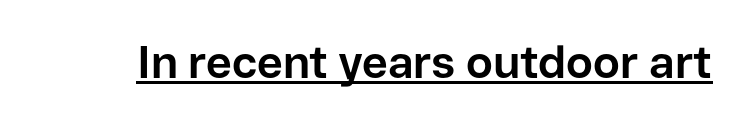
The characters display no serif detailing; their extremities are plain. Each line of the rendering has a horizontal stroke beneath the glyphs. Proportional: the letters do not fall into vertical columns. The rendering keeps characters at their native spacing.
